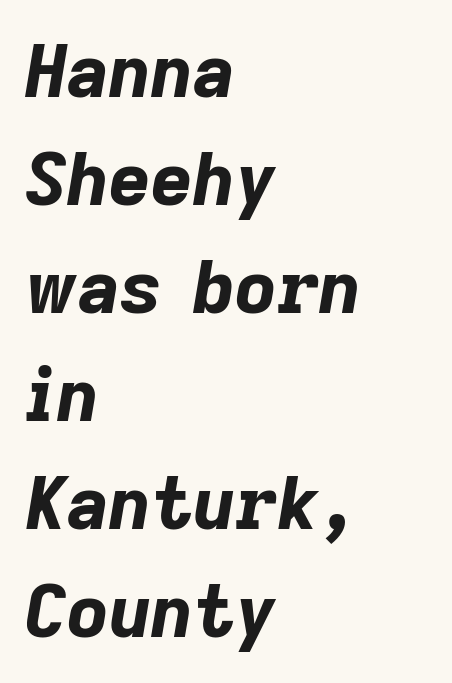
{"italic": "yes", "lean": "right", "slant_degrees": 9, "bold": "yes", "weight": "bold", "width": "normal", "stroke_contrast": "low", "x_height": "medium", "monospaced": "no", "underline": "no", "align": "left", "line_spacing": "normal", "line_spacing_ratio": 1.48, "letter_spacing": "normal", "letter_spacing_em": 0.0, "glyph_px": 73}
